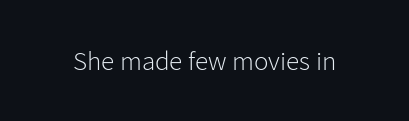
Has an underline been added? It has not. The type is set solid horizontally, with unmodified tracking. The characters are drawn with everyday or finer stroke widths. Every character sits straight up, as roman type does.
